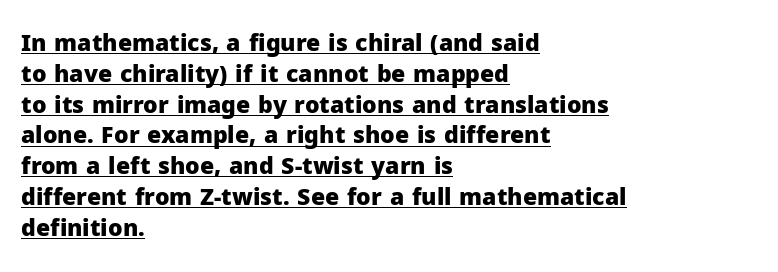
The image shows 23 px bold type, upright; set left-aligned, normal line spacing (1.34x), normal letter spacing, underlined.
